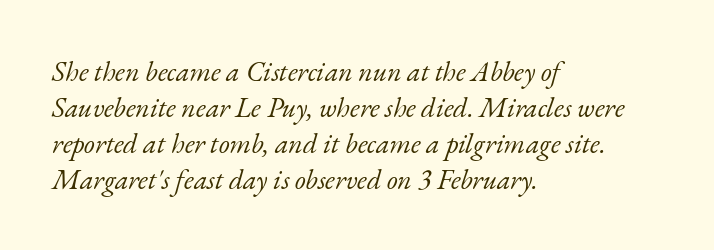
Yep, that's italic — everything's leaning. Summary of weight: not heavy and not bold. The glyphs are unaccompanied by any horizontal stroke below them. This sample uses a serif face.
